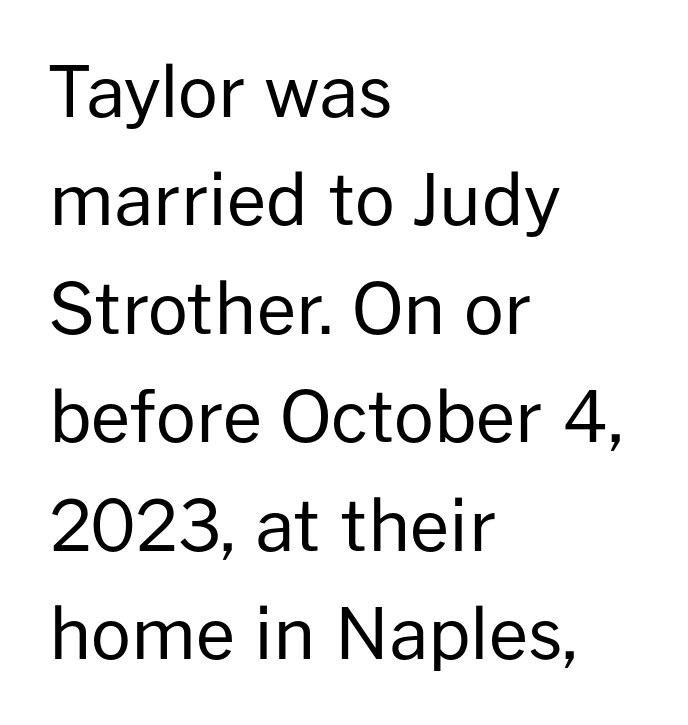
The image shows 70 px regular-weight sans-serif type, upright; set left-aligned, normal line spacing (1.55x), normal letter spacing, not underlined; low stroke contrast and a medium x-height.
